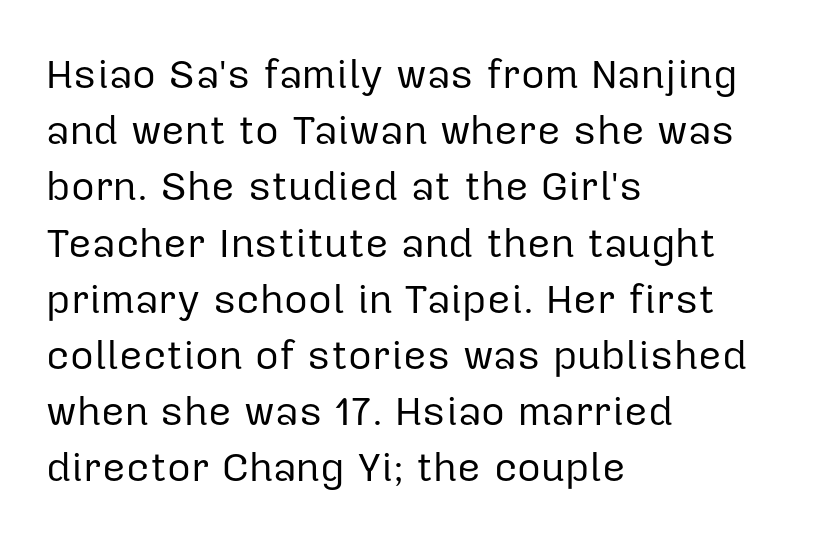
The image shows 41 px regular-weight sans-serif type, upright; set left-aligned, normal line spacing (1.37x), normal letter spacing, not underlined; low stroke contrast and a medium x-height.
